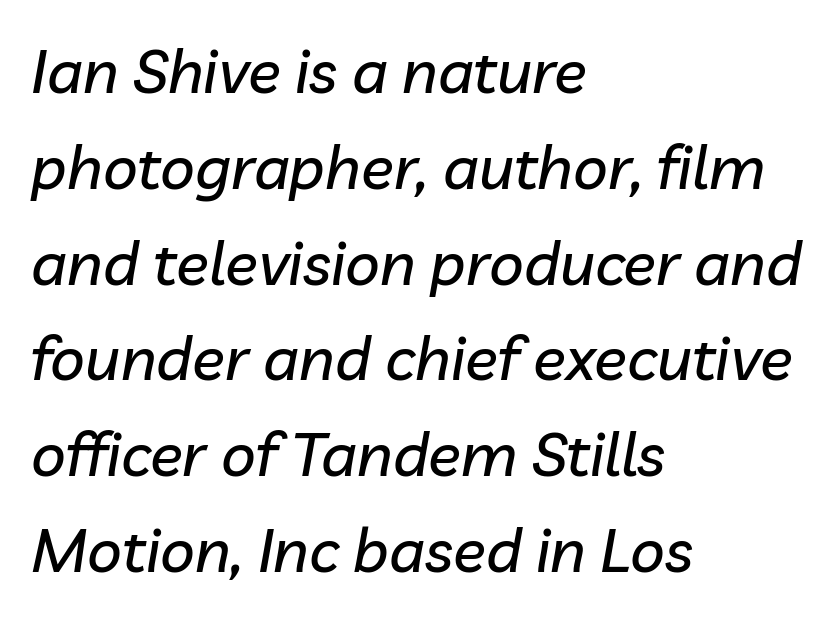
The image shows 61 px text type, italic (leaning right); set left-aligned, normal line spacing (1.57x), normal letter spacing, not underlined; low stroke contrast and a medium x-height.
